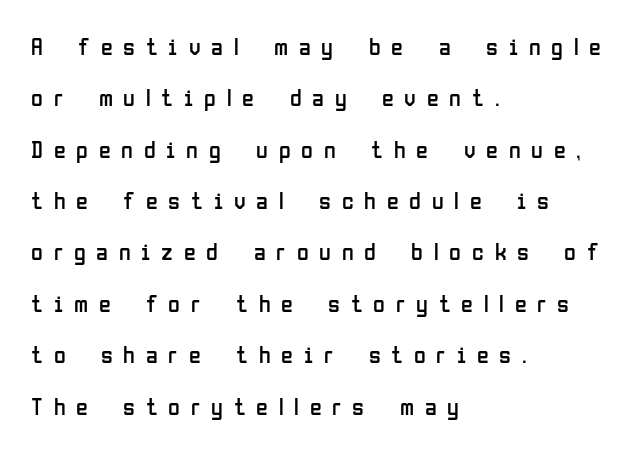
Q: Is the text bold? A: No.
Q: Is the text italic (slanted)? A: No, it is upright.
Q: Is the text underlined? A: No.
Q: How is the paragraph aligned? A: Left-aligned.
Q: Is the spacing between letters normal or unusually wide? A: Unusually wide.
Q: Is the spacing between lines tight, normal or loose? A: Loose.
